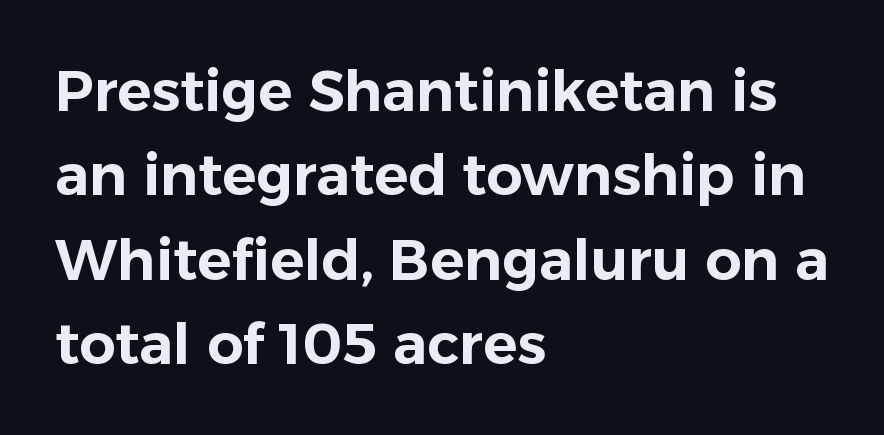
The image shows 57 px sans-serif type, upright; set left-aligned, normal line spacing (1.48x), normal letter spacing, not underlined; low stroke contrast and a medium x-height.
